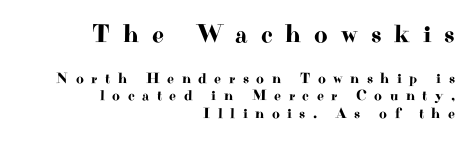
{"italic": "no", "underline": "no", "align": "right", "line_spacing_ratio": 1.16, "letter_spacing": "wide", "letter_spacing_em": 0.5, "larger_block": "first", "size_ratio": 1.73, "glyph_px": 26}
